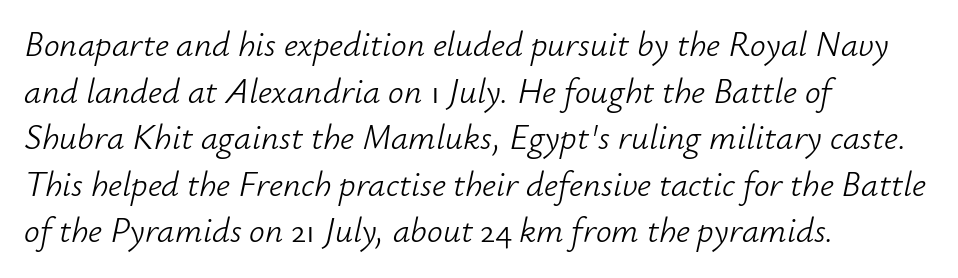
The image shows 35 px light type, italic (leaning right); set left-aligned, normal line spacing (1.33x), normal letter spacing, not underlined; low stroke contrast and a small x-height.
